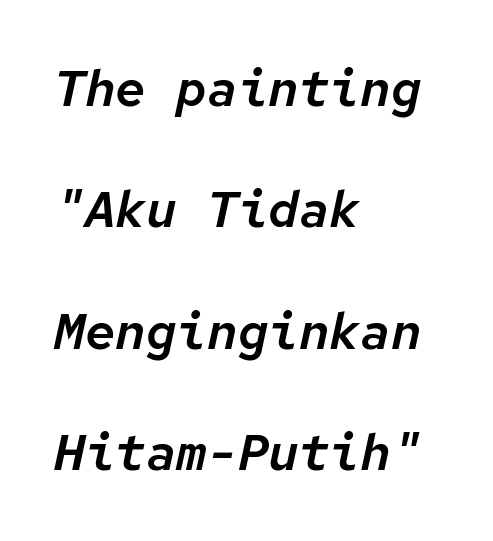
The image shows 51 px text type, italic (leaning right), monospaced; set left-aligned, loose line spacing (2.38x), normal letter spacing, not underlined; low stroke contrast and a medium x-height.
